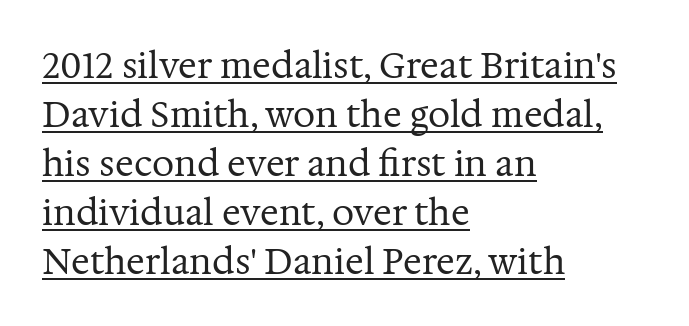
Tracking value appears to be zero — textbook default spacing. Here the designer chose a conventional face with non-uniform glyph widths. Is the stroke heavy? The answer is a plain regular-or-lighter. In CSS terms this would be text-align: left. The passage shown stacks its lines at a standard gap. Classification — serif.
